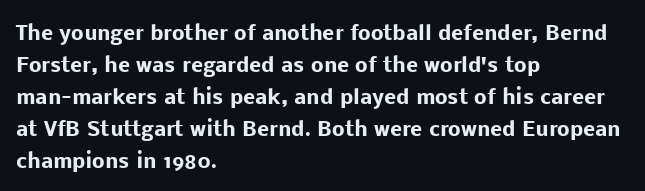
The image shows 20 px bold type, upright; set left-aligned, normal line spacing (1.6x), normal letter spacing, not underlined.
